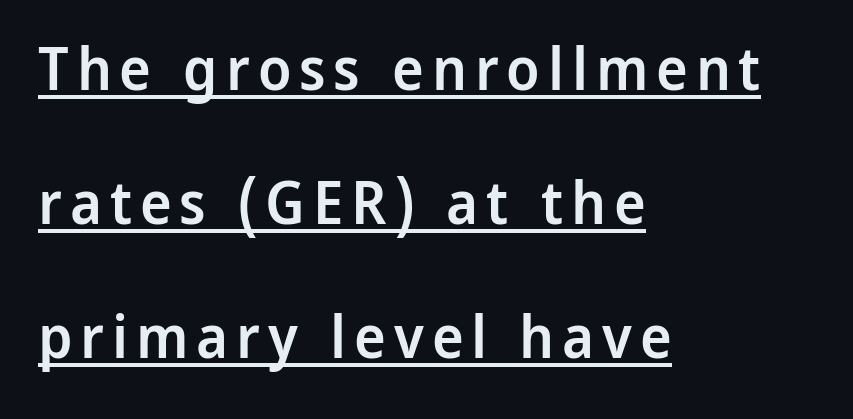
Q: Is the text bold? A: Semi-bold.
Q: Is the text italic (slanted)? A: No, it is upright.
Q: Is the typeface a serif or a sans-serif typeface? A: Sans-serif.
Q: Is the text underlined? A: Yes.
Q: How is the paragraph aligned? A: Left-aligned.
Q: Is the spacing between lines tight, normal or loose? A: Loose.
Q: Width (condensed, normal, or wide)? A: Normal.
Q: Stroke contrast? A: Low.
Q: x-height? A: Medium.
Q: Monospaced? A: No.
